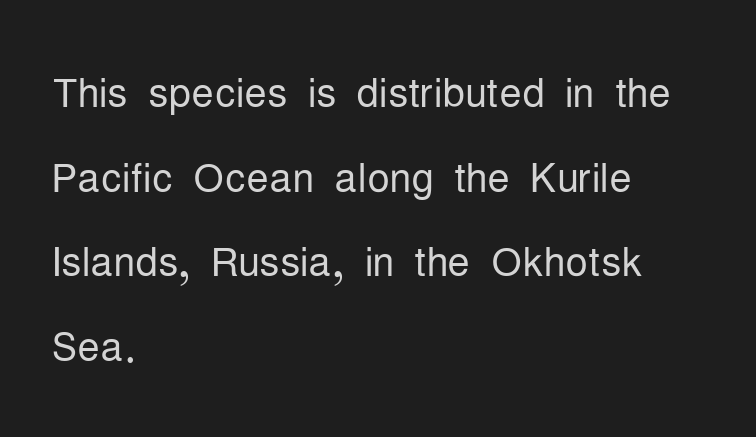
Q: Is the text bold? A: No.
Q: Is the text italic (slanted)? A: No, it is upright.
Q: Is the typeface a serif or a sans-serif typeface? A: Sans-serif.
Q: Is the text underlined? A: No.
Q: How is the paragraph aligned? A: Left-aligned.
Q: Is the spacing between letters normal or unusually wide? A: Normal.
Q: Is the spacing between lines tight, normal or loose? A: Normal.
Q: Width (condensed, normal, or wide)? A: Condensed.
Q: Stroke contrast? A: Low.
Q: x-height? A: Medium.
Q: Monospaced? A: No.
